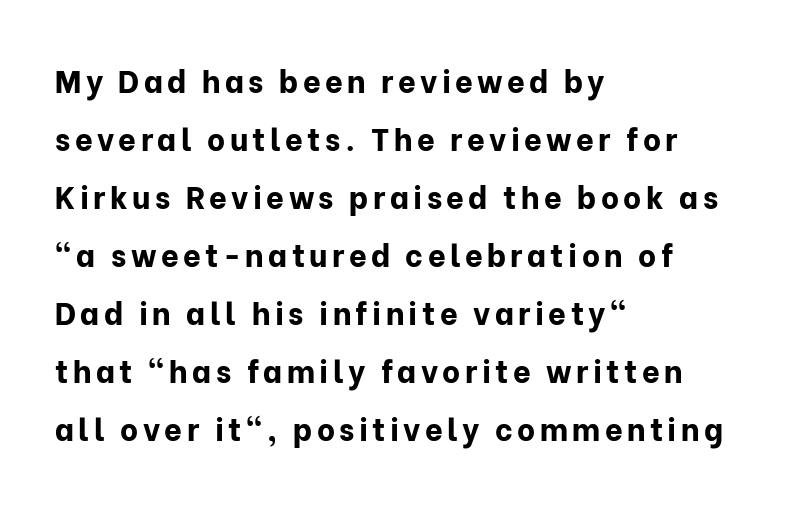
The image shows 31 px bold sans-serif type, upright; set left-aligned, line spacing 1.87x, not underlined; low stroke contrast and a medium x-height.
